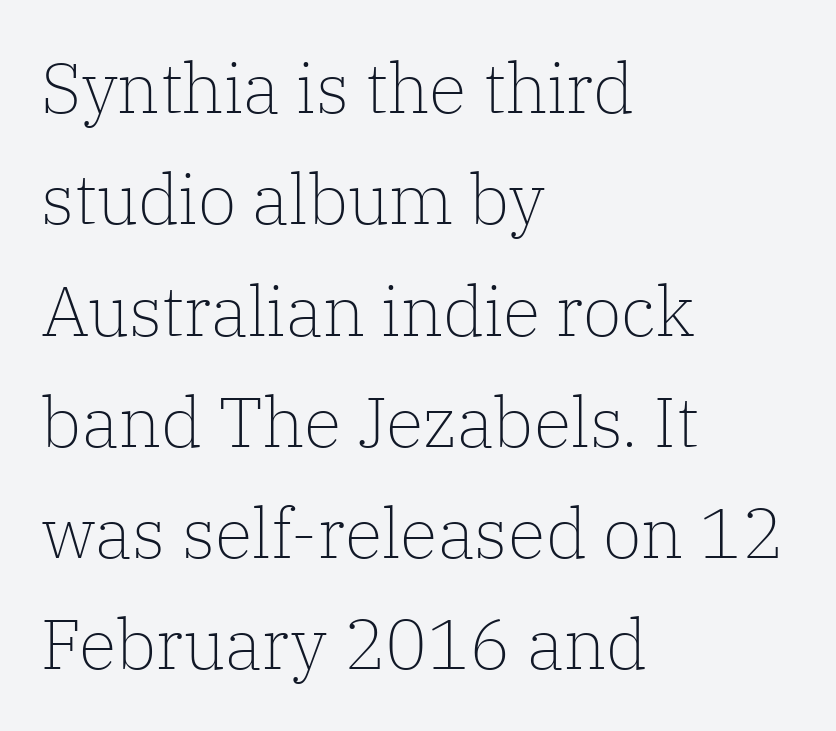
Teacher's note: observe the even left margin — that is flush-left alignment. Note the varied advance widths — an 'i' is clearly narrower than an 'm'. The foot of each line stays bare and open. Serif or sans? Serif — the stroke terminals have little feet.
